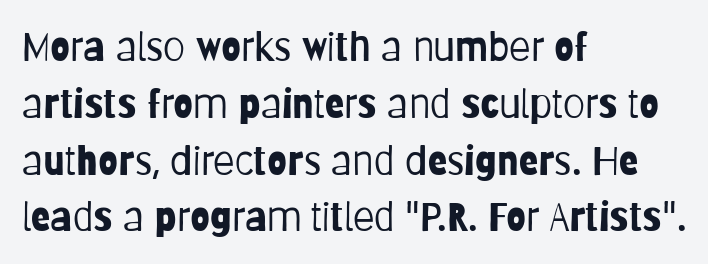
Q: Is the text bold? A: No.
Q: Is the text italic (slanted)? A: No, it is upright.
Q: Is the typeface a serif or a sans-serif typeface? A: Sans-serif.
Q: Is the text underlined? A: No.
Q: How is the paragraph aligned? A: Left-aligned.
Q: Is the spacing between letters normal or unusually wide? A: Normal.
Q: Is the spacing between lines tight, normal or loose? A: Normal.
Q: Width (condensed, normal, or wide)? A: Condensed.
Q: Stroke contrast? A: Low.
Q: x-height? A: Large.
Q: Monospaced? A: No.
